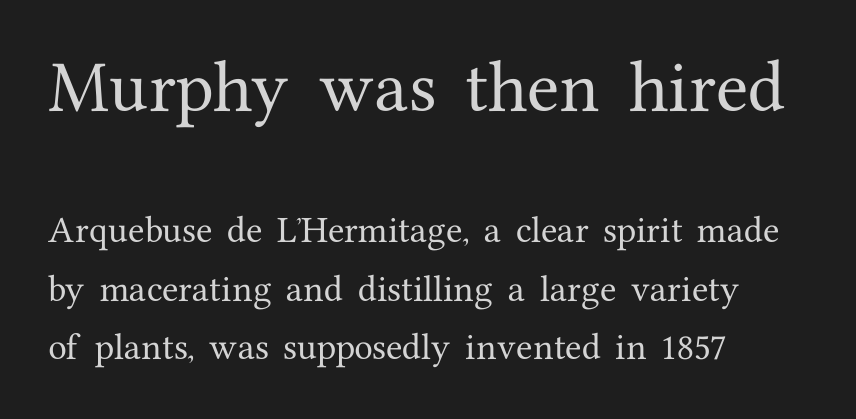
Q: Is the text italic (slanted)? A: No, it is upright.
Q: Is the typeface a serif or a sans-serif typeface? A: Serif.
Q: Is the text underlined? A: No.
Q: How is the paragraph aligned? A: Left-aligned.
Q: Is the spacing between letters normal or unusually wide? A: Normal.
Q: Is the spacing between lines tight, normal or loose? A: Loose.
Q: Which block of text is set in a larger size, the first (top) or the second (bottom)? A: The first (top) one.
Q: Width (condensed, normal, or wide)? A: Normal.
Q: Stroke contrast? A: Medium.
Q: x-height? A: Medium.
Q: Monospaced? A: No.
